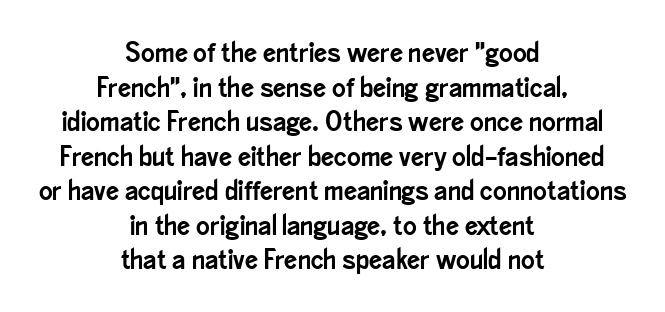
{"serif": "no", "italic": "no", "width": "condensed", "stroke_contrast": "low", "x_height": "small", "monospaced": "no", "underline": "no", "align": "center", "line_spacing_ratio": 1.19, "letter_spacing": "normal", "letter_spacing_em": 0.0, "glyph_px": 29}
